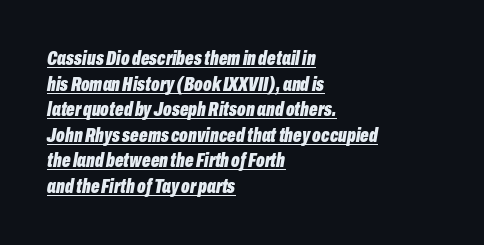
The image shows 20 px bold type, italic (leaning right); set left-aligned, normal line spacing (1.28x), normal letter spacing, underlined.
